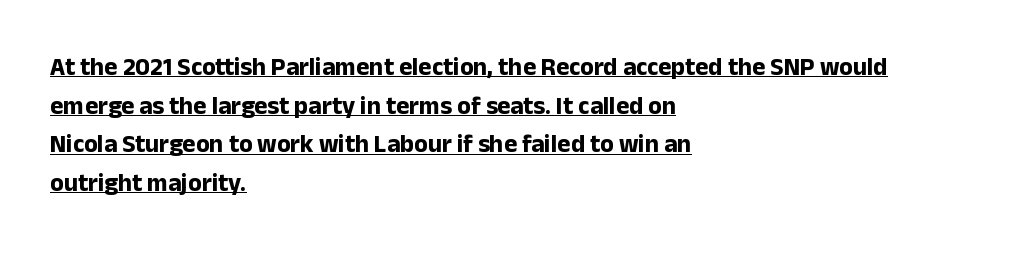
The image shows 25 px bold type, upright; set left-aligned, normal line spacing (1.55x), normal letter spacing, underlined.
